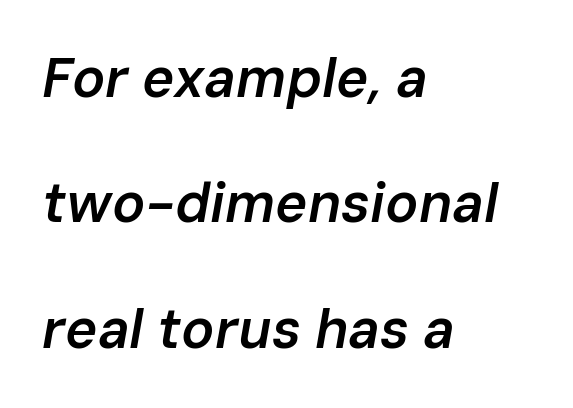
{"italic": "yes", "lean": "right", "slant_degrees": 10, "bold": "semi", "weight": "semibold", "width": "normal", "stroke_contrast": "low", "x_height": "medium", "monospaced": "no", "underline": "no", "align": "left", "line_spacing": "loose", "line_spacing_ratio": 2.28, "letter_spacing": "normal", "letter_spacing_em": 0.0, "glyph_px": 55}
